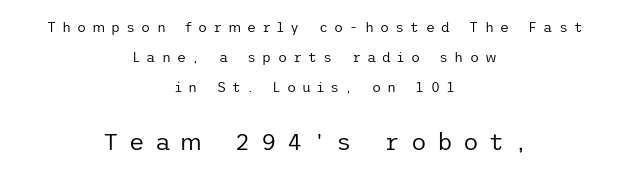
The image shows 24 px text type, upright; set centered, loose line spacing (2.13x), unusually wide letter spacing (+0.44 em), not underlined; the second (bottom) block is 1.71x larger.
